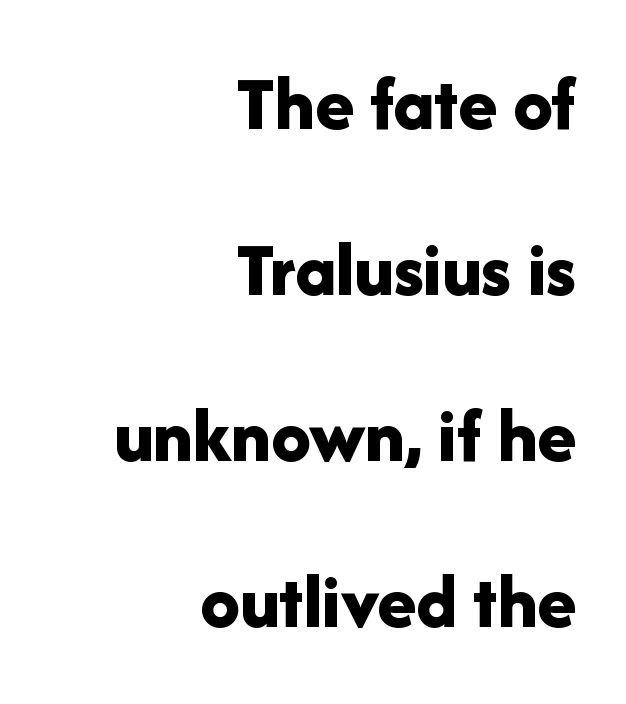
The image shows 79 px bold sans-serif type, upright; set right-aligned, loose line spacing (2.1x), normal letter spacing, not underlined; low stroke contrast and a medium x-height.
